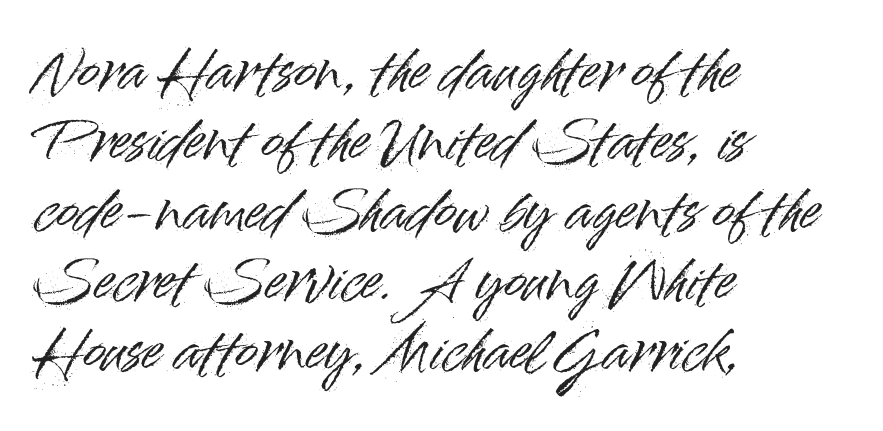
Serifs: no, the terminals of the letterforms are clean. Varying glyph widths throughout — classic text-font behaviour. Underlining? Definitely not there. Short and long lines alike share a common starting point at left. The line texture is even and compact thanks to regular tracking.
